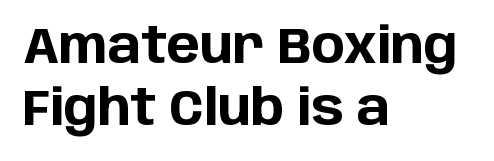
{"serif": "no", "italic": "no", "bold": "yes", "weight": "bold", "width": "normal", "stroke_contrast": "low", "x_height": "large", "monospaced": "no", "underline": "no", "align": "left", "line_spacing": "normal", "line_spacing_ratio": 1.25, "letter_spacing": "normal", "letter_spacing_em": 0.0, "glyph_px": 50}
